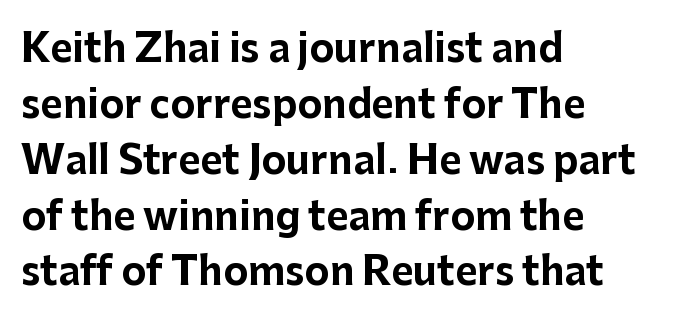
The image shows 38 px bold sans-serif type, upright; set left-aligned, normal line spacing (1.47x), normal letter spacing, not underlined; low stroke contrast and a medium x-height.
